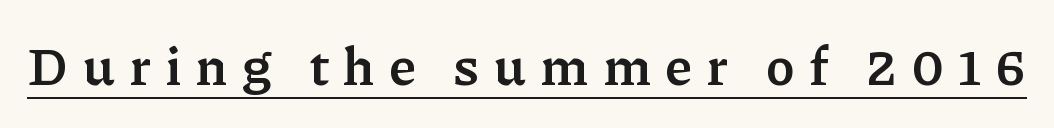
Q: Is the text bold? A: Yes.
Q: Is the text italic (slanted)? A: No, it is upright.
Q: Is the typeface a serif or a sans-serif typeface? A: Serif.
Q: Is the text underlined? A: Yes.
Q: Is the spacing between letters normal or unusually wide? A: Unusually wide.
Q: Width (condensed, normal, or wide)? A: Normal.
Q: Stroke contrast? A: Low.
Q: x-height? A: Medium.
Q: Monospaced? A: No.
